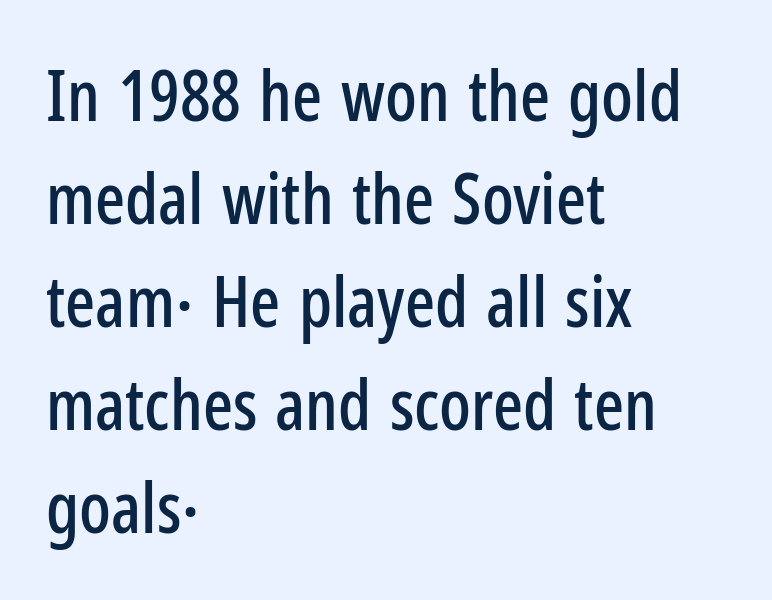
{"serif": "no", "italic": "no", "width": "condensed", "stroke_contrast": "low", "x_height": "medium", "monospaced": "no", "underline": "no", "align": "left", "line_spacing": "normal", "line_spacing_ratio": 1.47, "letter_spacing": "normal", "letter_spacing_em": 0.0, "glyph_px": 70}
